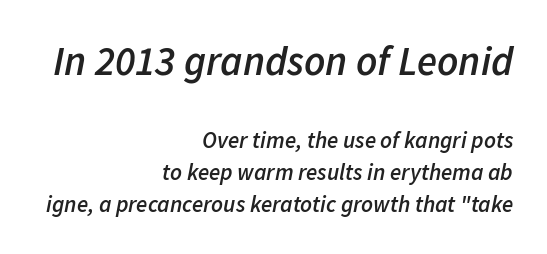
The passage shown leans; its letterforms are oblique. Clear beneath every line of the passage. The rendering uses natural spacing where letterforms have individual widths. Firm but not heavy-handed strokes: this text is semibold. The horizontal fit of the characters is conventional and even.
